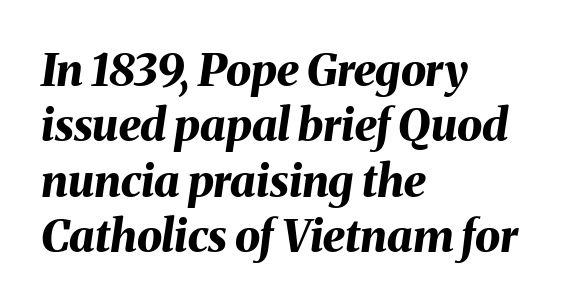
The image shows 45 px bold type, italic (leaning right); set left-aligned, line spacing 1.23x, normal letter spacing, not underlined; medium stroke contrast and a medium x-height.
